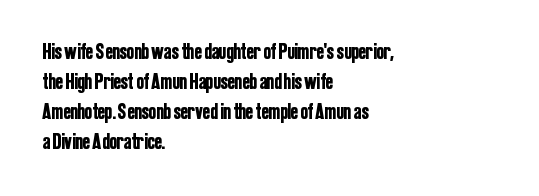
{"italic": "no", "underline": "no", "align": "left", "line_spacing": "normal", "line_spacing_ratio": 1.36, "letter_spacing": "normal", "letter_spacing_em": 0.0, "glyph_px": 22}
